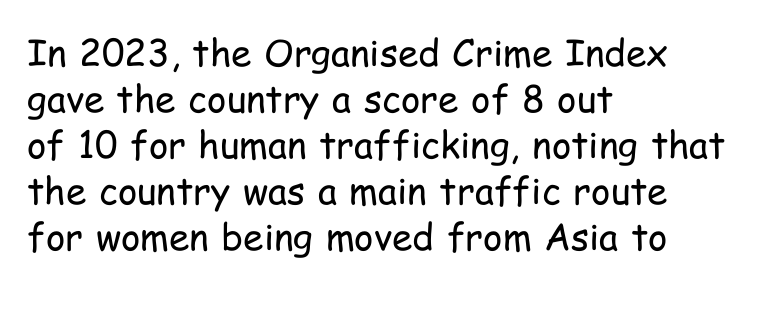
The image shows 37 px regular-weight, condensed sans-serif type, upright; set left-aligned, line spacing 1.24x, normal letter spacing, not underlined; low stroke contrast and a medium x-height.
